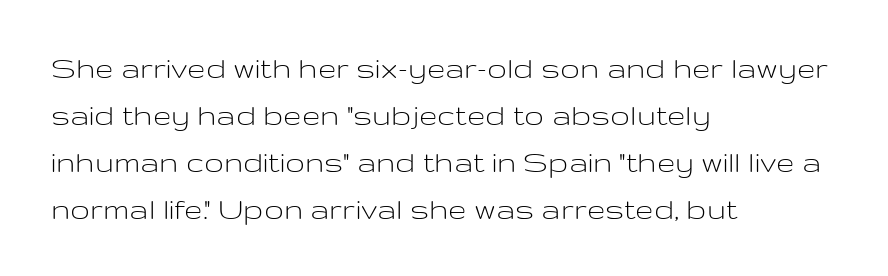
Observe the absence of serifs on each vertical stroke in this sample. The lines are quadded left. One glance says typical: line gaps are just what's usual. Nobody drew a line under any word here.
